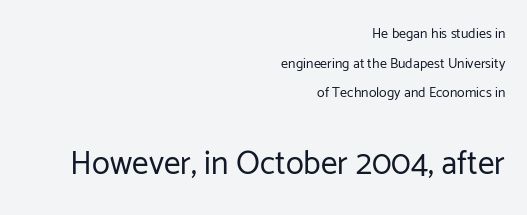
Spacing verdict: proportional, widths tailored to each character. Bold? No — there's no thickening of the strokes. These lines are set flush right with a ragged left edge. Nobody drew a line under any word here.
